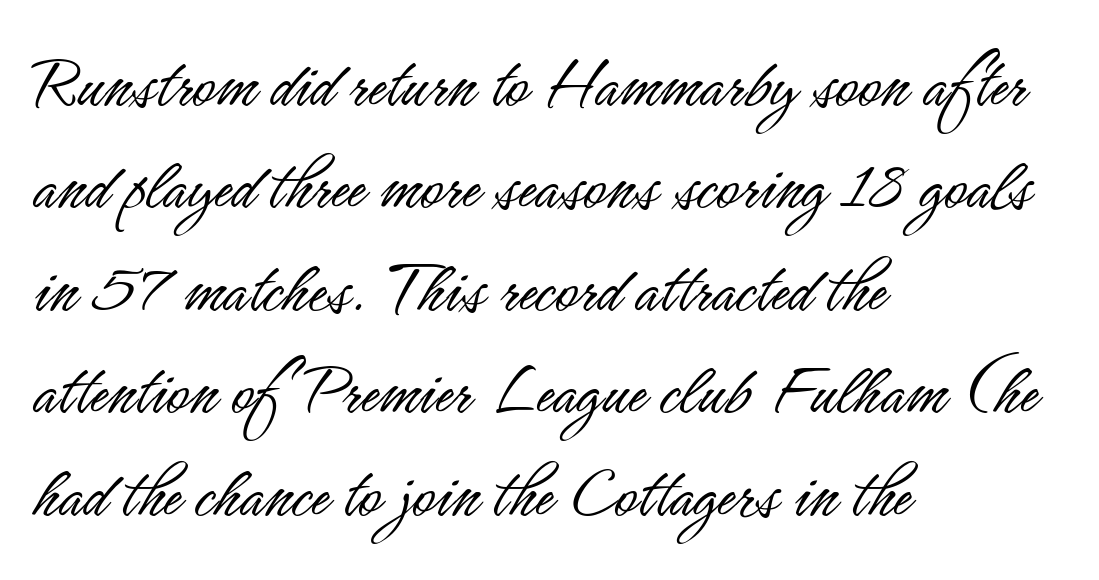
{"serif": "no", "bold": "no", "weight": "light", "width": "condensed", "stroke_contrast": "low", "x_height": "small", "monospaced": "no", "underline": "no", "align": "left", "line_spacing": "normal", "line_spacing_ratio": 1.33, "letter_spacing": "normal", "letter_spacing_em": 0.0, "glyph_px": 77}
